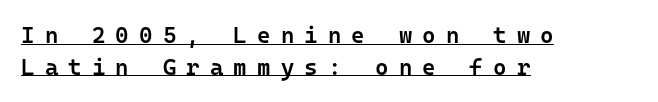
Where is the straight margin? On the left. What weight is shown? A semibold, between regular and bold. The tracking reads as deliberately expanded to a designer's eye. Is there any slant? The stems are plumb. Horizontal bands of white between lines are of average thickness. In designer terms, the underline attribute is active on this setting.
